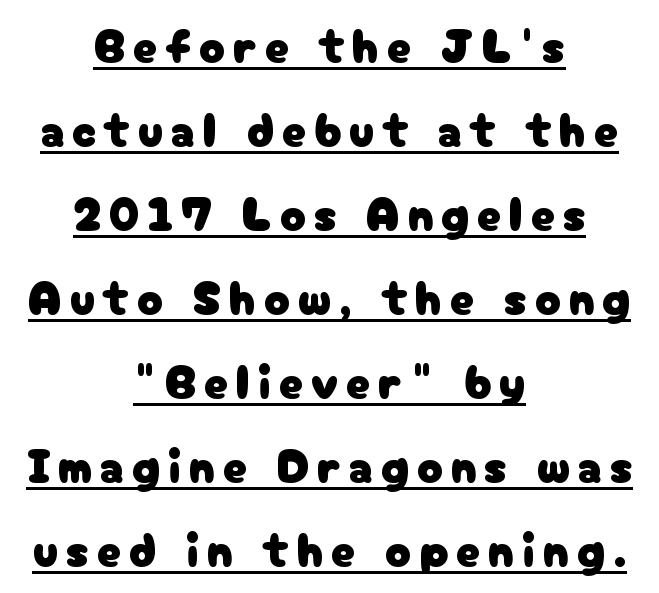
The image shows 48 px sans-serif type, upright; set centered, line spacing 1.75x, underlined; low stroke contrast and a medium x-height.
